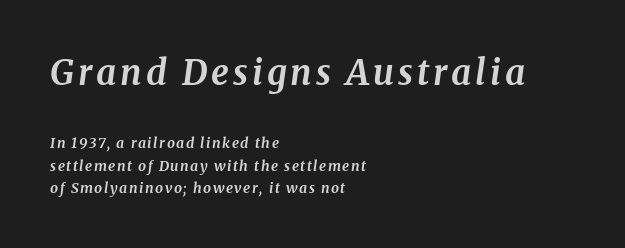
Q: Is the text bold? A: Yes.
Q: Is the text italic (slanted)? A: Yes, it leans right by about 8 degrees.
Q: Is the typeface a serif or a sans-serif typeface? A: Serif.
Q: Is the text underlined? A: No.
Q: How is the paragraph aligned? A: Left-aligned.
Q: Is the spacing between lines tight, normal or loose? A: Normal.
Q: Which block of text is set in a larger size, the first (top) or the second (bottom)? A: The first (top) one.
Q: Width (condensed, normal, or wide)? A: Normal.
Q: Stroke contrast? A: Medium.
Q: x-height? A: Medium.
Q: Monospaced? A: No.
